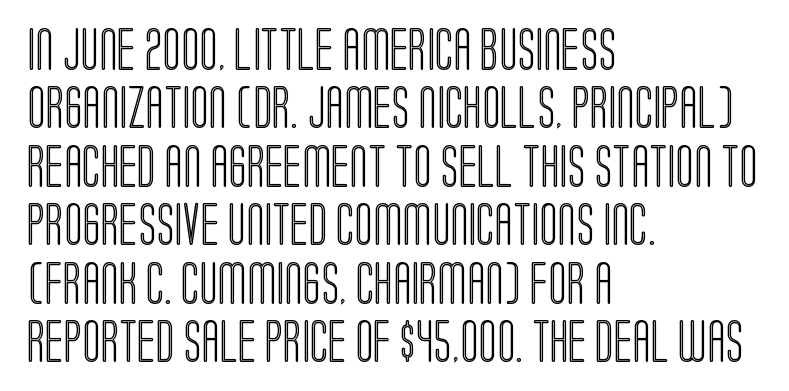
A roman cut, with each character standing at attention. The glyphs are unaccompanied by any horizontal stroke below them. Glyph-to-glyph distance matches everyday printed text. The rows are spaced the way most documents space them. This sample has the flowing, uneven cadence of proportional lettering.
